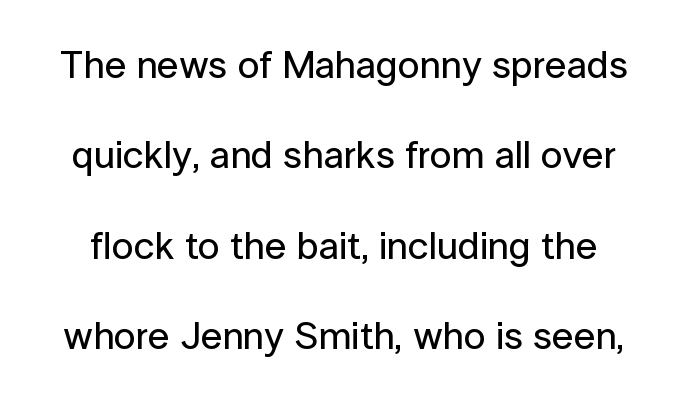
Q: Is the text italic (slanted)? A: No, it is upright.
Q: Is the typeface a serif or a sans-serif typeface? A: Sans-serif.
Q: Is the text underlined? A: No.
Q: Is the spacing between letters normal or unusually wide? A: Normal.
Q: Is the spacing between lines tight, normal or loose? A: Loose.
Q: Width (condensed, normal, or wide)? A: Normal.
Q: Stroke contrast? A: Low.
Q: x-height? A: Medium.
Q: Monospaced? A: No.
